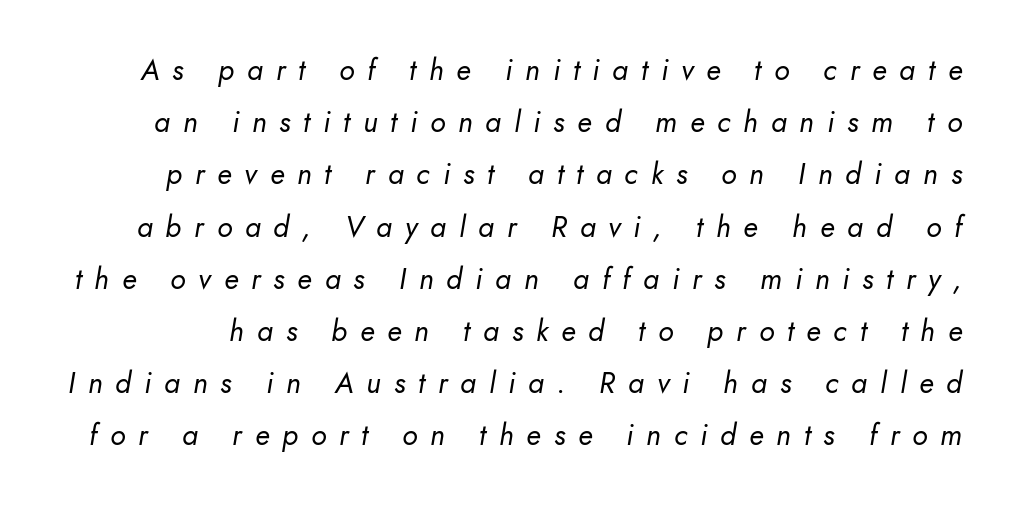
Q: Is the text bold? A: No.
Q: Is the text italic (slanted)? A: Yes, it leans right by about 10 degrees.
Q: Is the text underlined? A: No.
Q: Is the spacing between letters normal or unusually wide? A: Unusually wide.
Q: Width (condensed, normal, or wide)? A: Normal.
Q: Stroke contrast? A: Low.
Q: x-height? A: Small.
Q: Monospaced? A: No.
